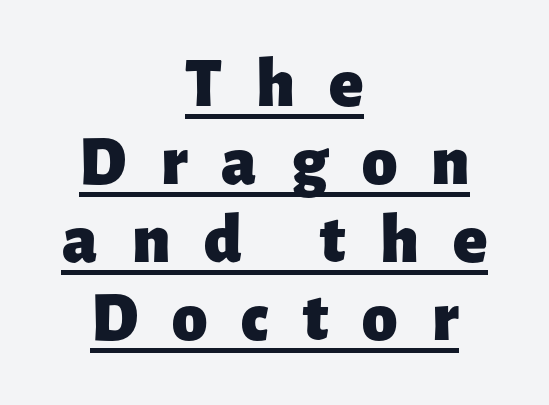
{"serif": "no", "italic": "no", "bold": "yes", "weight": "heavy", "width": "normal", "stroke_contrast": "low", "x_height": "medium", "monospaced": "no", "underline": "yes", "align": "center", "line_spacing": "tight", "line_spacing_ratio": 1.1, "letter_spacing": "wide", "letter_spacing_em": 0.48, "glyph_px": 71}
